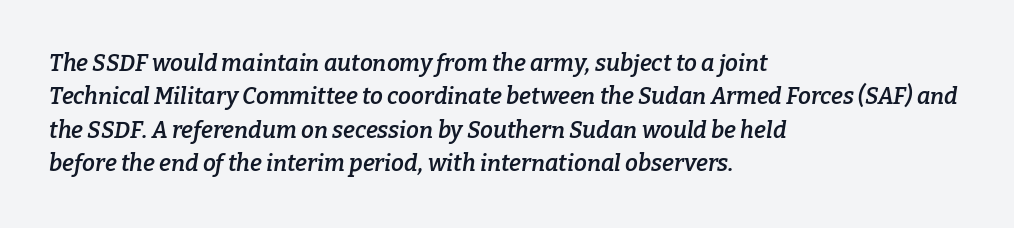
{"italic": "yes", "lean": "right", "slant_degrees": 9, "bold": "semi", "underline": "no", "align": "left", "line_spacing": "normal", "line_spacing_ratio": 1.45, "letter_spacing": "normal", "letter_spacing_em": 0.0, "glyph_px": 23}
